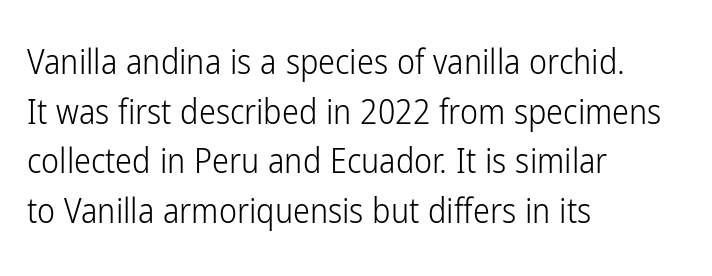
Q: Is the text bold? A: No.
Q: Is the text italic (slanted)? A: No, it is upright.
Q: Is the typeface a serif or a sans-serif typeface? A: Sans-serif.
Q: Is the text underlined? A: No.
Q: How is the paragraph aligned? A: Left-aligned.
Q: Is the spacing between letters normal or unusually wide? A: Normal.
Q: Is the spacing between lines tight, normal or loose? A: Normal.
Q: Width (condensed, normal, or wide)? A: Condensed.
Q: Stroke contrast? A: Low.
Q: x-height? A: Medium.
Q: Monospaced? A: No.
